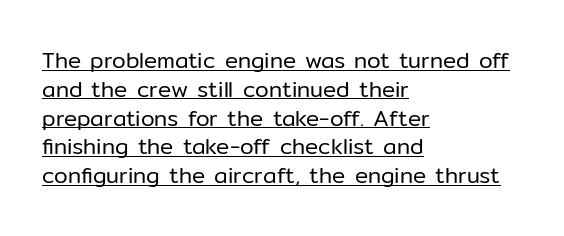
The horizontal fit of the characters is conventional and even. Heft: none added — not bold. Does a line run under the words? Yes, clearly. Honestly, the row spacing looks completely unremarkable. These lines were composed using upright roman letters. Horizontally, the lines are justified to the leading edge only.
